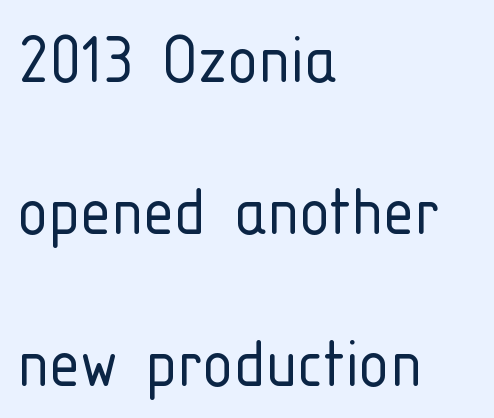
Just letters on the line, the space beneath them empty. The line texture is even and compact thanks to regular tracking. Loosely led — the rows are spread out. Is this a fixed-width face? No — the glyphs have proportional, varying widths. The font's upright variant was chosen for this text.
